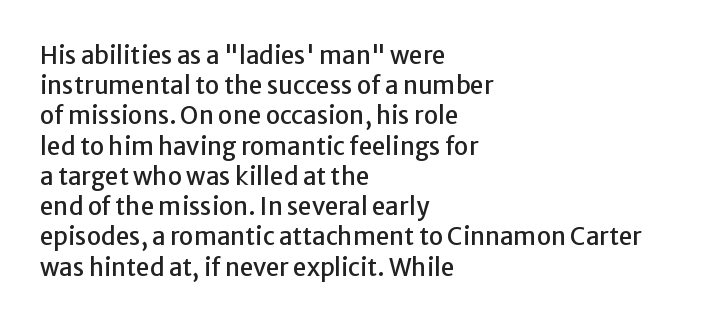
The image shows 24 px text type, upright; set left-aligned, normal line spacing (1.26x), normal letter spacing, not underlined.
